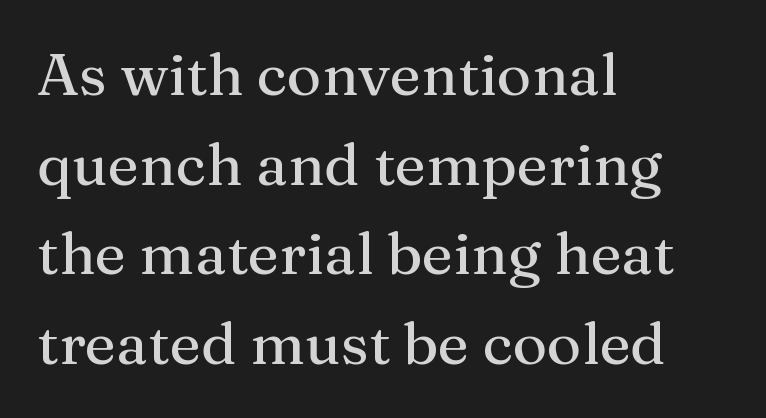
{"serif": "yes", "italic": "no", "width": "normal", "stroke_contrast": "medium", "x_height": "medium", "monospaced": "no", "underline": "no", "align": "left", "line_spacing": "normal", "line_spacing_ratio": 1.52, "letter_spacing": "normal", "letter_spacing_em": 0.0, "glyph_px": 59}
